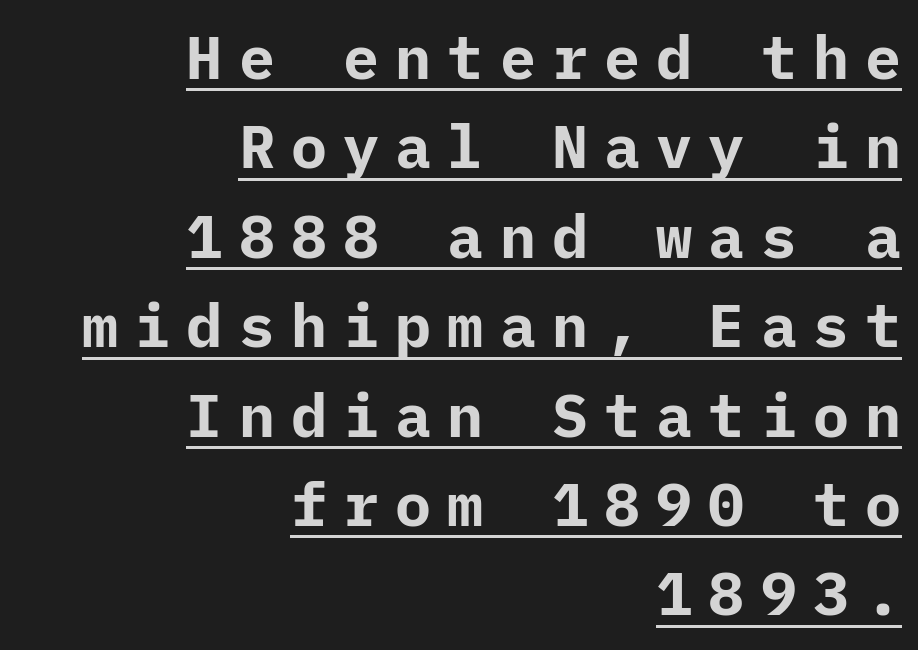
{"serif": "no", "italic": "no", "bold": "yes", "weight": "bold", "width": "normal", "stroke_contrast": "low", "x_height": "medium", "underline": "yes", "align": "right", "line_spacing": "normal", "line_spacing_ratio": 1.49, "letter_spacing": "wide", "letter_spacing_em": 0.27, "glyph_px": 60}
